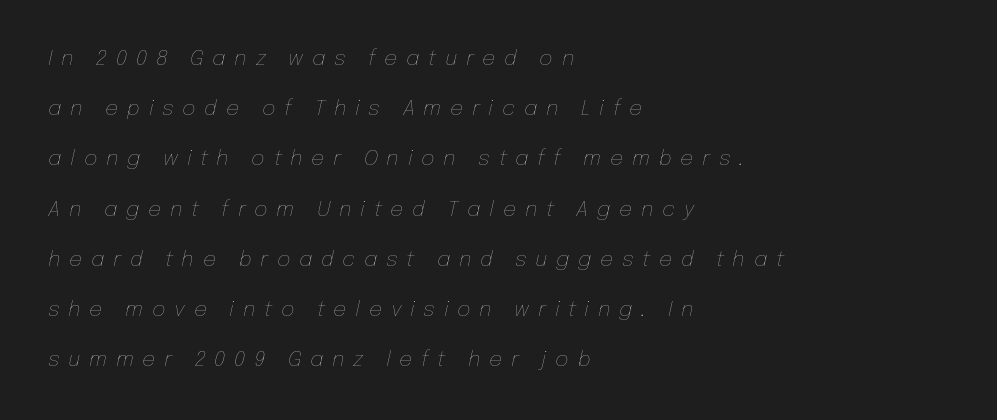
{"italic": "yes", "lean": "right", "slant_degrees": 12, "bold": "no", "underline": "no", "align": "left", "line_spacing": "loose", "line_spacing_ratio": 2.39, "letter_spacing": "wide", "letter_spacing_em": 0.41, "glyph_px": 21}
